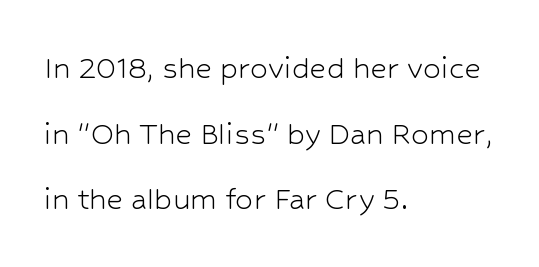
Q: Is the text bold? A: No.
Q: Is the text italic (slanted)? A: No, it is upright.
Q: Is the typeface a serif or a sans-serif typeface? A: Sans-serif.
Q: Is the text underlined? A: No.
Q: How is the paragraph aligned? A: Left-aligned.
Q: Is the spacing between letters normal or unusually wide? A: Normal.
Q: Width (condensed, normal, or wide)? A: Normal.
Q: Stroke contrast? A: Low.
Q: x-height? A: Medium.
Q: Monospaced? A: No.
